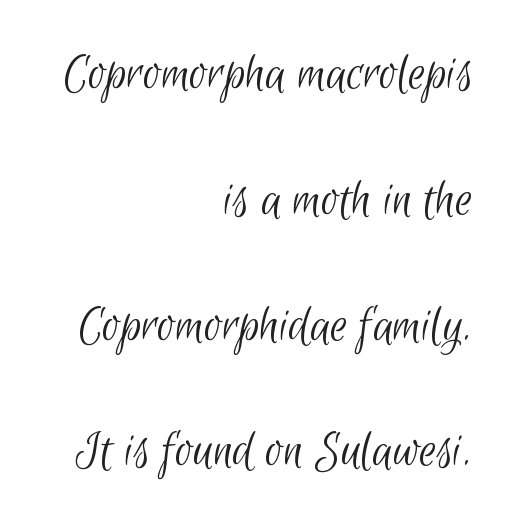
{"serif": "no", "bold": "no", "weight": "light", "width": "condensed", "stroke_contrast": "low", "x_height": "small", "monospaced": "no", "underline": "no", "align": "right", "line_spacing": "loose", "line_spacing_ratio": 2.33, "letter_spacing": "normal", "letter_spacing_em": 0.0, "glyph_px": 54}
